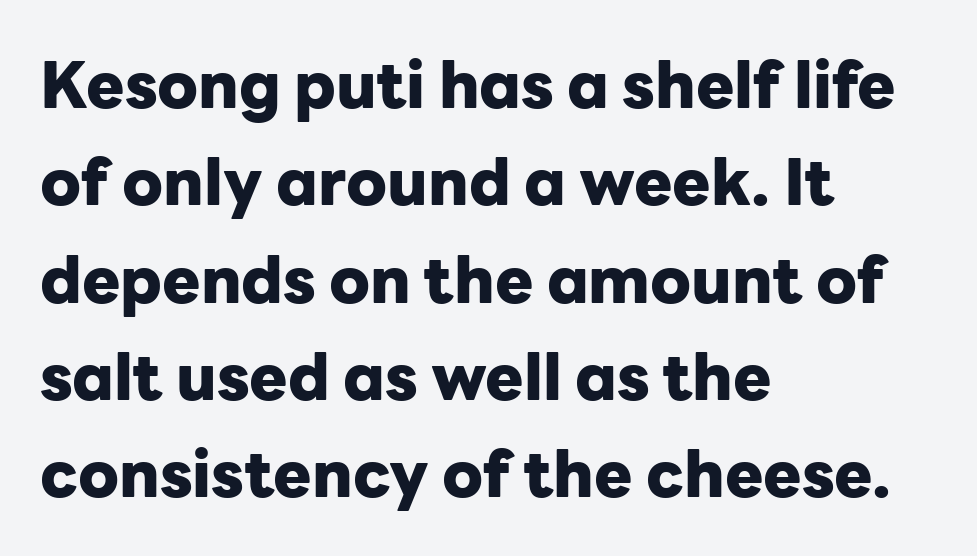
{"serif": "no", "italic": "no", "bold": "yes", "weight": "heavy", "width": "normal", "stroke_contrast": "low", "x_height": "medium", "monospaced": "no", "underline": "no", "align": "left", "line_spacing": "normal", "line_spacing_ratio": 1.52, "letter_spacing": "normal", "letter_spacing_em": 0.0, "glyph_px": 64}
